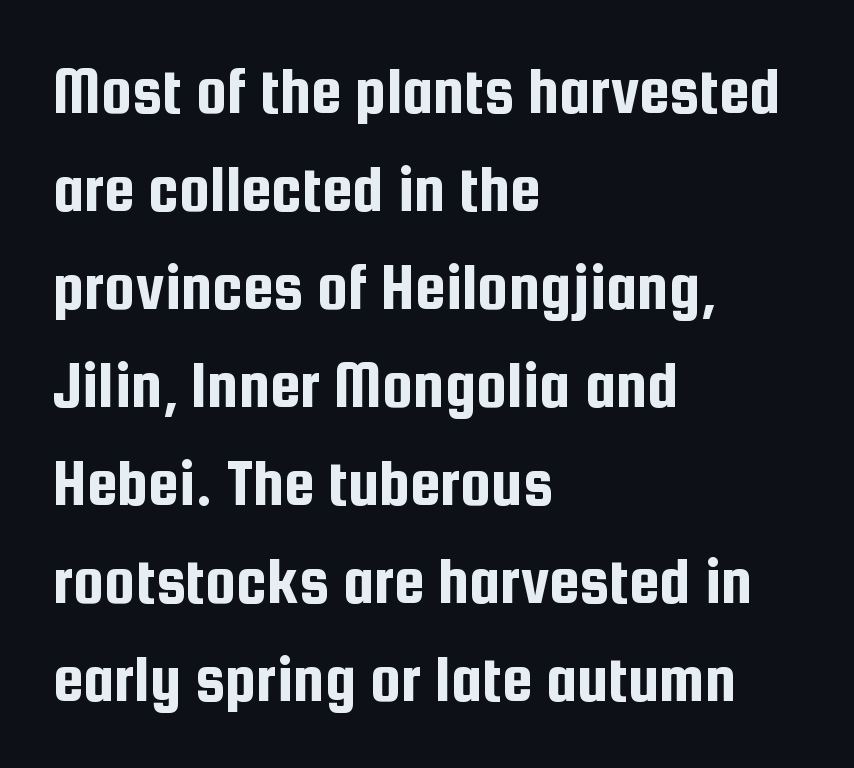
Q: Is the text italic (slanted)? A: No, it is upright.
Q: Is the typeface a serif or a sans-serif typeface? A: Sans-serif.
Q: Is the text underlined? A: No.
Q: How is the paragraph aligned? A: Left-aligned.
Q: Is the spacing between letters normal or unusually wide? A: Normal.
Q: Is the spacing between lines tight, normal or loose? A: Normal.
Q: Width (condensed, normal, or wide)? A: Condensed.
Q: Stroke contrast? A: Low.
Q: x-height? A: Medium.
Q: Monospaced? A: No.
